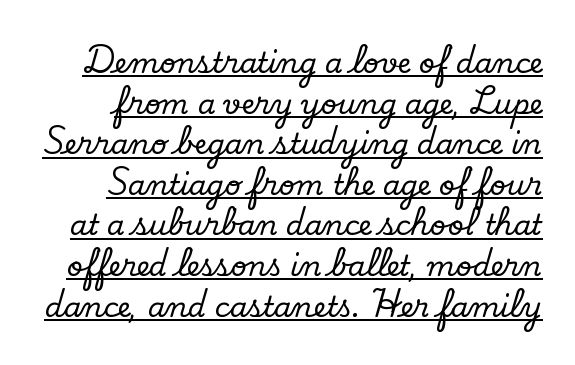
Q: Is the text italic (slanted)? A: Yes.
Q: Is the typeface a serif or a sans-serif typeface? A: Serif.
Q: Is the text underlined? A: Yes.
Q: Is the spacing between letters normal or unusually wide? A: Normal.
Q: Is the spacing between lines tight, normal or loose? A: Normal.
Q: Width (condensed, normal, or wide)? A: Normal.
Q: Stroke contrast? A: Low.
Q: x-height? A: Small.
Q: Monospaced? A: No.
